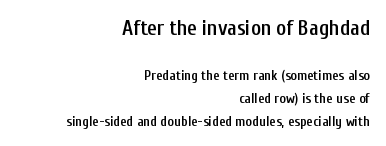
Q: Is the text bold? A: Semi-bold.
Q: Is the text italic (slanted)? A: No, it is upright.
Q: Is the text underlined? A: No.
Q: How is the paragraph aligned? A: Right-aligned.
Q: Is the spacing between letters normal or unusually wide? A: Normal.
Q: Is the spacing between lines tight, normal or loose? A: Normal.
Q: Which block of text is set in a larger size, the first (top) or the second (bottom)? A: The first (top) one.
